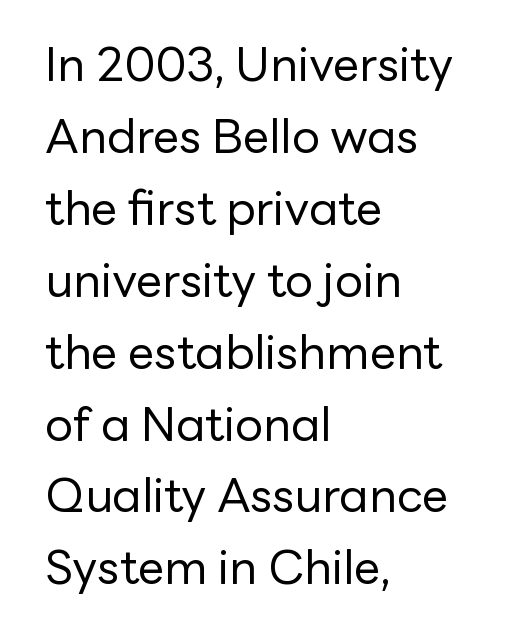
Q: Is the text bold? A: No.
Q: Is the text italic (slanted)? A: No, it is upright.
Q: Is the typeface a serif or a sans-serif typeface? A: Sans-serif.
Q: Is the text underlined? A: No.
Q: How is the paragraph aligned? A: Left-aligned.
Q: Is the spacing between letters normal or unusually wide? A: Normal.
Q: Is the spacing between lines tight, normal or loose? A: Normal.
Q: Width (condensed, normal, or wide)? A: Normal.
Q: Stroke contrast? A: Low.
Q: x-height? A: Medium.
Q: Monospaced? A: No.
